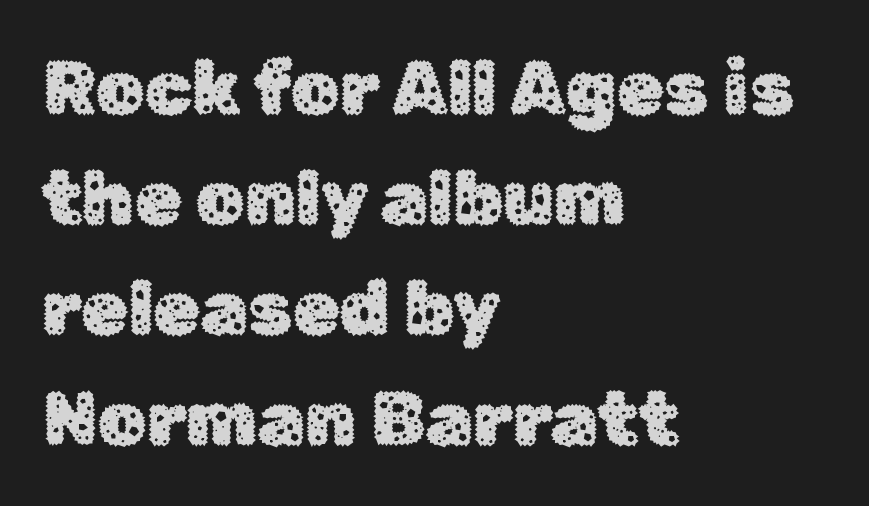
Q: Is the text italic (slanted)? A: No, it is upright.
Q: Is the typeface a serif or a sans-serif typeface? A: Sans-serif.
Q: Is the text underlined? A: No.
Q: How is the paragraph aligned? A: Left-aligned.
Q: Is the spacing between letters normal or unusually wide? A: Normal.
Q: Is the spacing between lines tight, normal or loose? A: Normal.
Q: Width (condensed, normal, or wide)? A: Normal.
Q: Stroke contrast? A: Low.
Q: x-height? A: Medium.
Q: Monospaced? A: No.
